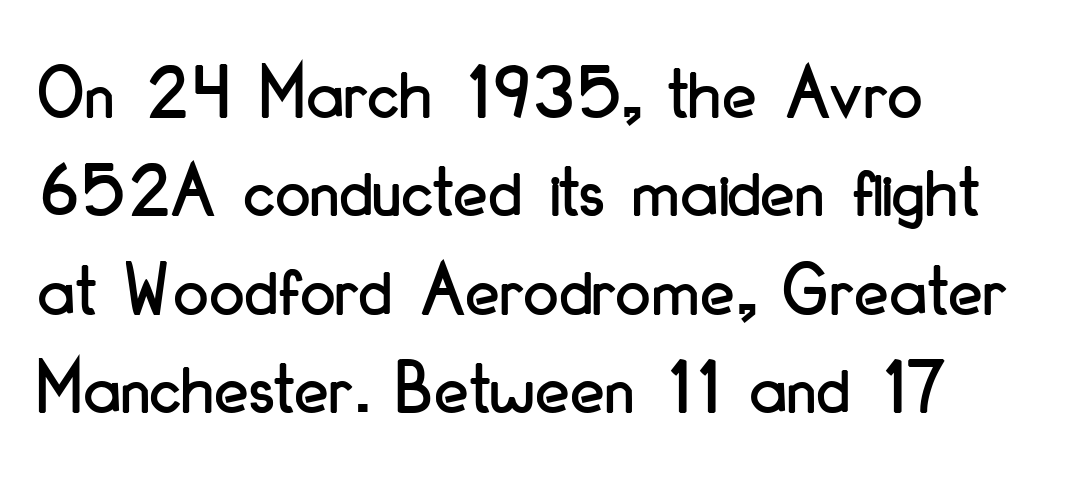
The image shows 78 px condensed sans-serif type, upright; set left-aligned, normal line spacing (1.26x), normal letter spacing, not underlined; low stroke contrast and a small x-height.
